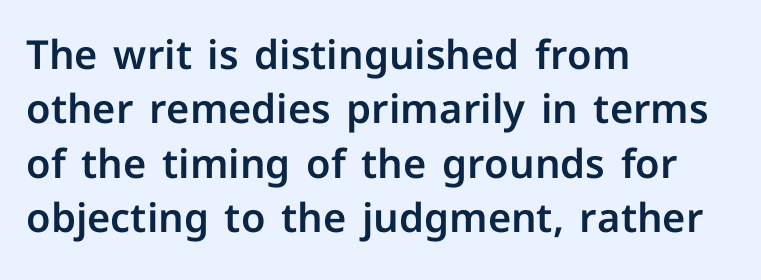
The image shows 40 px sans-serif type, upright; set left-aligned, normal line spacing (1.36x), normal letter spacing, not underlined; low stroke contrast and a medium x-height.
